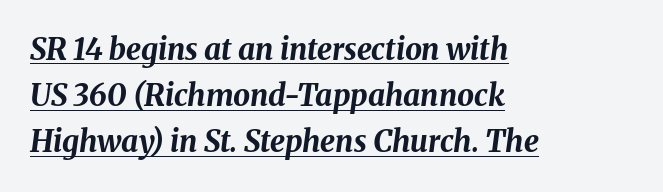
Line starts are locked; line ends wander. The rendering uses natural spacing where letterforms have individual widths. The lettering tilts uniformly, giving the passage an italic look. Regular leading.
